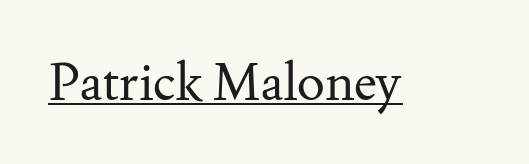
{"serif": "yes", "italic": "no", "bold": "no", "weight": "regular", "width": "normal", "stroke_contrast": "medium", "x_height": "small", "monospaced": "no", "underline": "yes", "letter_spacing": "normal", "letter_spacing_em": 0.0, "glyph_px": 52}
